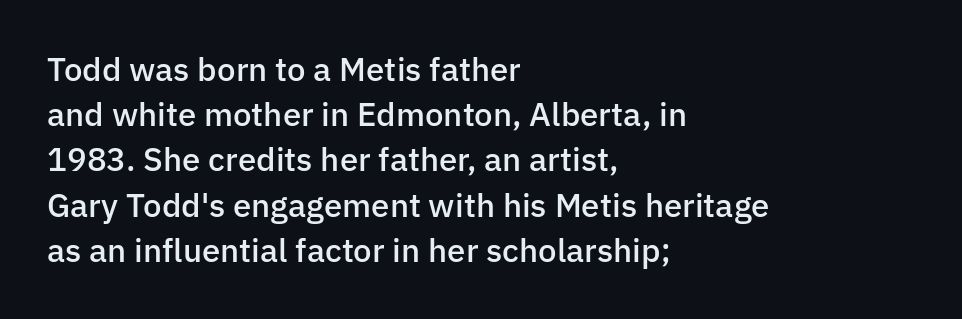
The image shows 33 px semibold sans-serif type, upright; set left-aligned, normal line spacing (1.37x), normal letter spacing, not underlined; low stroke contrast and a medium x-height.
